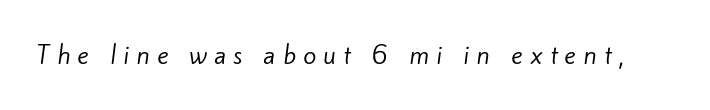
Q: Is the text bold? A: No.
Q: Is the text underlined? A: No.
Q: Is the spacing between letters normal or unusually wide? A: Unusually wide.
